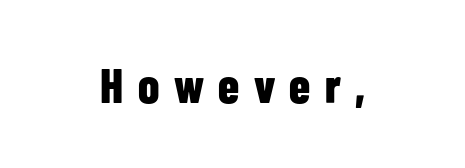
Q: Is the text bold? A: Yes.
Q: Is the text italic (slanted)? A: No, it is upright.
Q: Is the typeface a serif or a sans-serif typeface? A: Sans-serif.
Q: Is the text underlined? A: No.
Q: How is the paragraph aligned? A: Centered.
Q: Is the spacing between letters normal or unusually wide? A: Unusually wide.
Q: Width (condensed, normal, or wide)? A: Condensed.
Q: Stroke contrast? A: Low.
Q: x-height? A: Medium.
Q: Monospaced? A: No.
